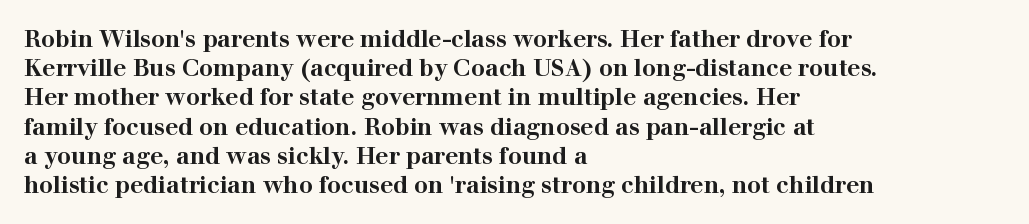
{"italic": "no", "bold": "yes", "underline": "no", "align": "left", "line_spacing": "normal", "line_spacing_ratio": 1.27, "letter_spacing": "normal", "letter_spacing_em": 0.0, "glyph_px": 23}
